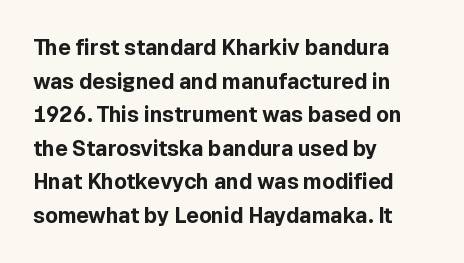
{"italic": "no", "bold": "yes", "underline": "no", "align": "left", "line_spacing": "normal", "line_spacing_ratio": 1.6, "letter_spacing": "normal", "letter_spacing_em": 0.0, "glyph_px": 21}
